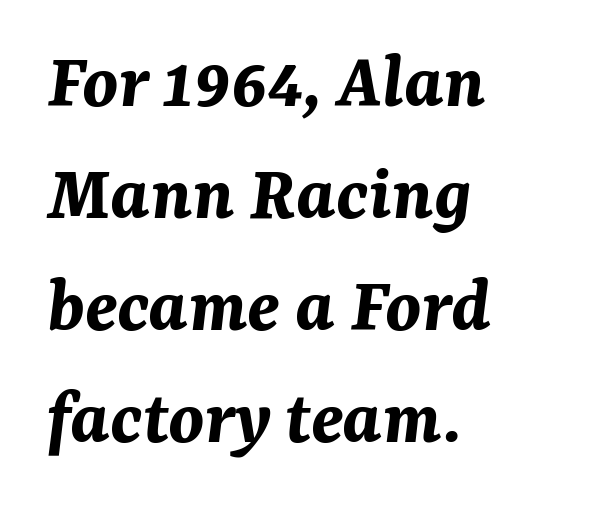
The strokes are fattened all the way to bold. Compared with ordinary roman type, these characters are visibly tilted. Quick note: underline off. Do the characters align in a grid? No, the font is proportional. The rendering keeps characters at their native spacing.
